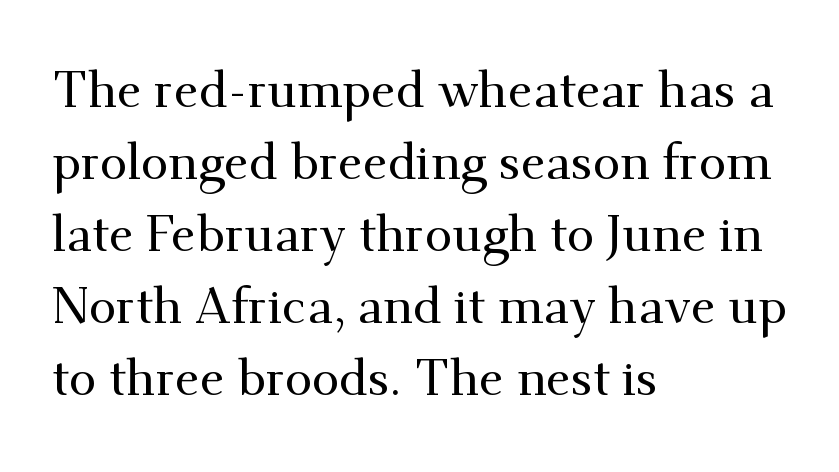
The letters sit at their default tracking, neither squeezed nor spread. Yep, those are serifs on the letters. These lines are rendered in a variable-pitch font. The specimen reads as upright at a glance. Typeset ragged right — the left edge is the straight one. Only glyphs here, with clear space below each row.
